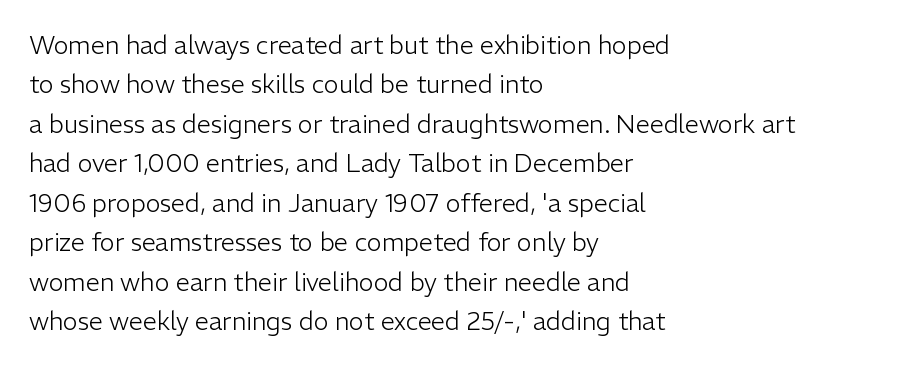
The image shows 25 px text type, upright; set left-aligned, normal line spacing (1.58x), normal letter spacing, not underlined.
